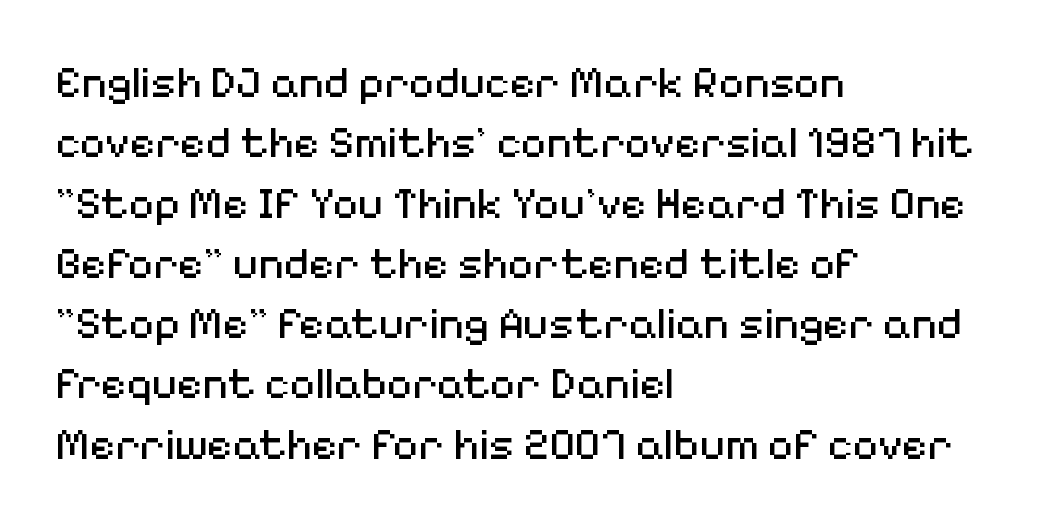
{"serif": "no", "italic": "no", "bold": "no", "weight": "regular", "width": "normal", "stroke_contrast": "medium", "x_height": "medium", "monospaced": "no", "underline": "no", "align": "left", "line_spacing": "normal", "line_spacing_ratio": 1.37, "letter_spacing": "normal", "letter_spacing_em": 0.0, "glyph_px": 44}
